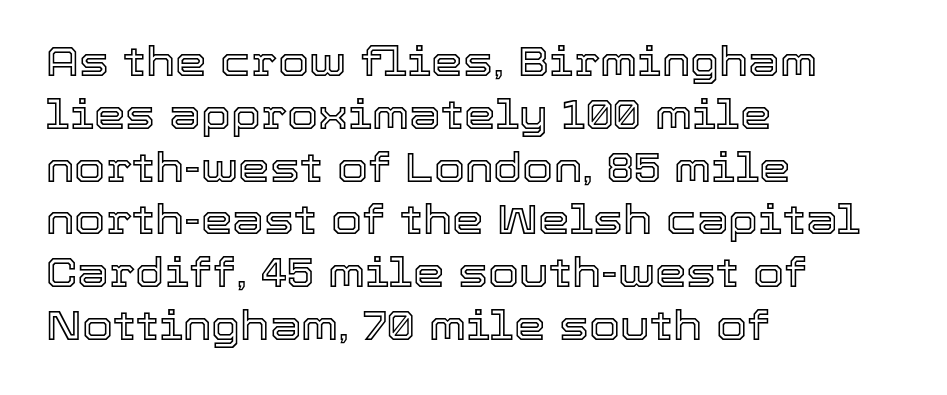
The space beneath each line is pristine and unruled. Regarding leading, the lines here are spaced in the standard way. Letter spacing: default. The letters stand upright; this is a roman face. Each line starts at the same left margin while the right side varies.
